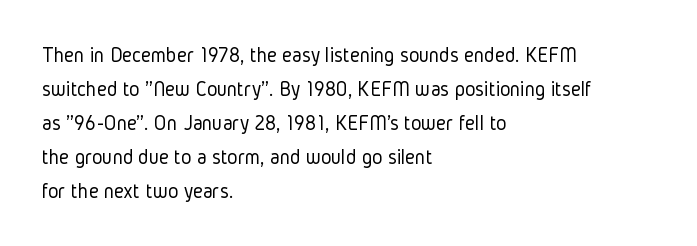
The image shows 22 px text type, upright; set left-aligned, normal line spacing (1.55x), normal letter spacing, not underlined.
